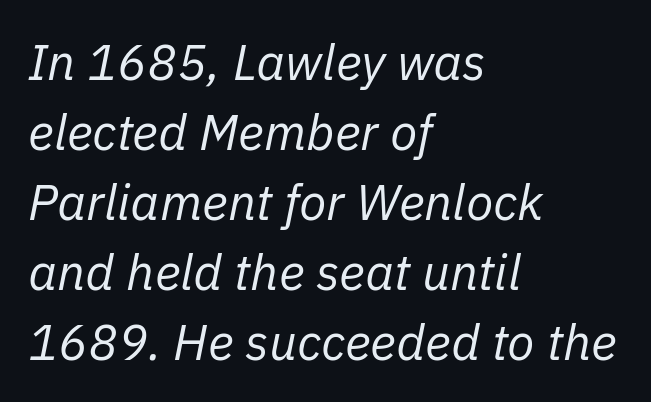
{"italic": "yes", "lean": "right", "slant_degrees": 11, "bold": "no", "weight": "regular", "width": "normal", "stroke_contrast": "low", "x_height": "medium", "monospaced": "no", "underline": "no", "align": "left", "line_spacing": "normal", "line_spacing_ratio": 1.4, "letter_spacing": "normal", "letter_spacing_em": 0.0, "glyph_px": 50}
